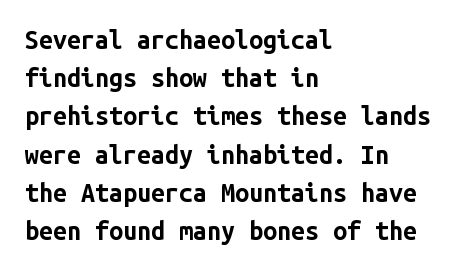
{"italic": "no", "bold": "yes", "underline": "no", "align": "left", "line_spacing": "normal", "line_spacing_ratio": 1.53, "letter_spacing": "normal", "letter_spacing_em": 0.0, "glyph_px": 25}
